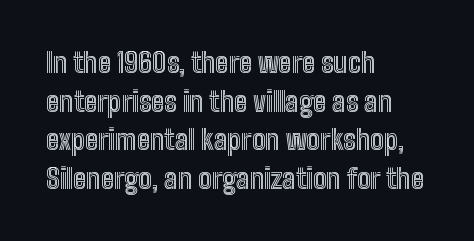
Tracking value appears to be zero — textbook default spacing. The font's upright variant was chosen for this text. Alignment: flush left. Rows of type keep a routine distance in the vertical direction. This rendering features lettering with no underline.
